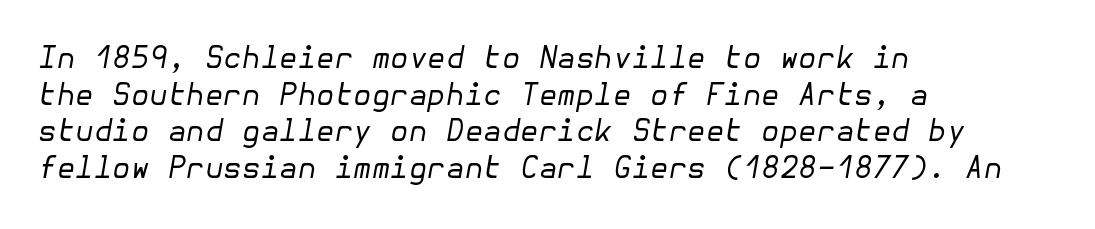
Weight: not bold — regular or lighter. Letters rest on an invisible, unmarked baseline. Students, note that the glyphs here touch the page at normal intervals. The lettering tilts uniformly, giving the passage an italic look. Left-aligned paragraph, ragged on the right.
